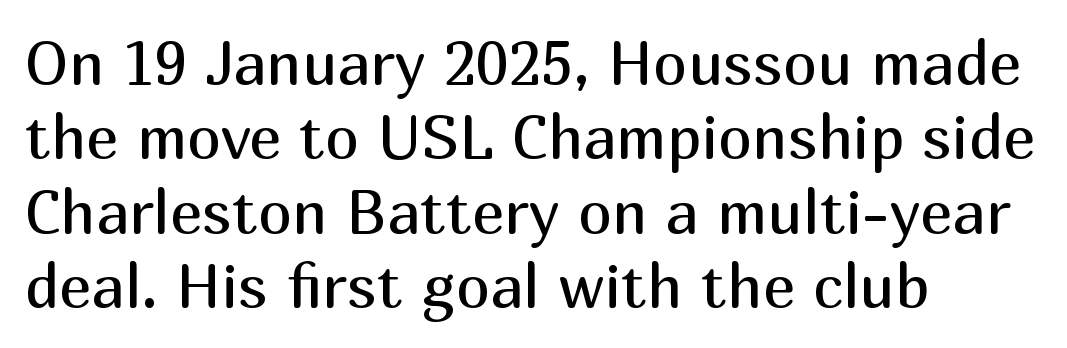
These lines keep a tight, regular rhythm from letter to letter. Each stroke keeps to a modest, everyday thickness or less. Looks like regular typesetting: each glyph gets only the width it needs. Check the space under the baseline: it is left empty. To sum up the face: it is a sans, with no serifs.
